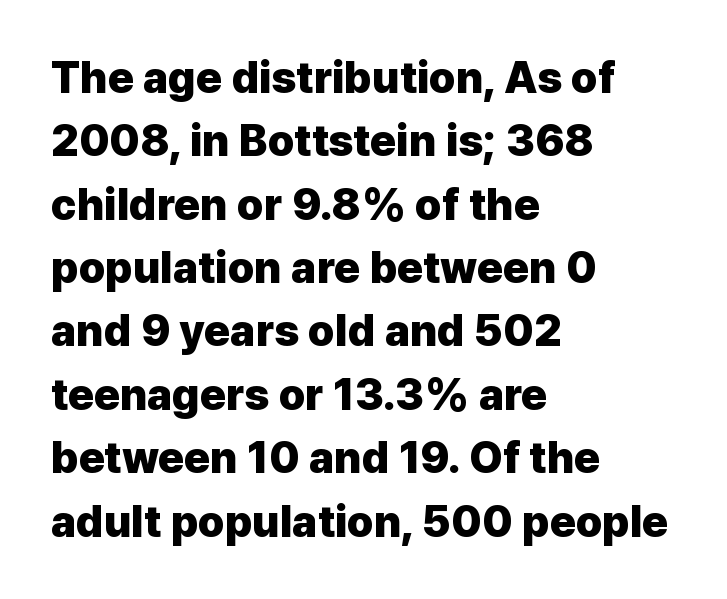
Q: Is the text bold? A: Yes.
Q: Is the text italic (slanted)? A: No, it is upright.
Q: Is the typeface a serif or a sans-serif typeface? A: Sans-serif.
Q: Is the text underlined? A: No.
Q: How is the paragraph aligned? A: Left-aligned.
Q: Is the spacing between letters normal or unusually wide? A: Normal.
Q: Is the spacing between lines tight, normal or loose? A: Normal.
Q: Width (condensed, normal, or wide)? A: Normal.
Q: Stroke contrast? A: Low.
Q: x-height? A: Medium.
Q: Monospaced? A: No.
